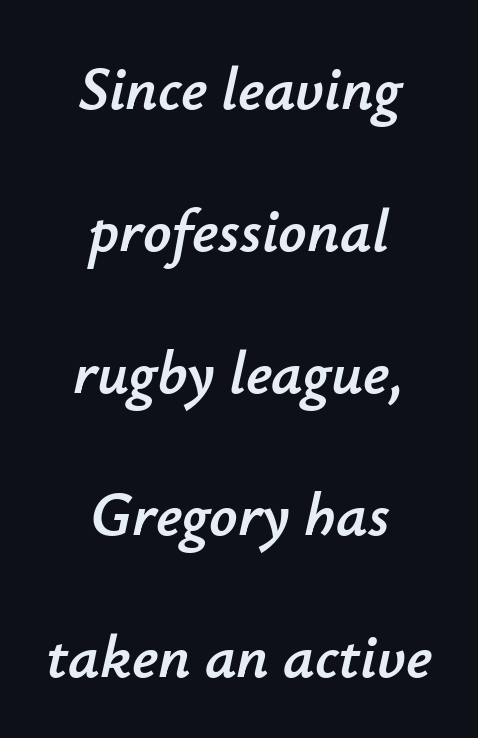
{"italic": "yes", "lean": "right", "slant_degrees": 12, "width": "normal", "stroke_contrast": "low", "x_height": "small", "monospaced": "no", "underline": "no", "align": "center", "line_spacing": "loose", "line_spacing_ratio": 2.29, "letter_spacing": "normal", "letter_spacing_em": 0.0, "glyph_px": 62}
